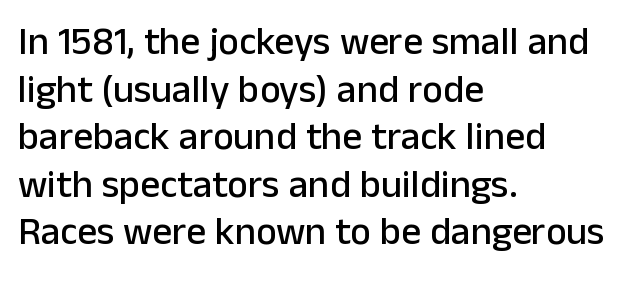
{"serif": "no", "italic": "no", "width": "normal", "stroke_contrast": "low", "x_height": "medium", "monospaced": "no", "underline": "no", "align": "left", "line_spacing_ratio": 1.22, "letter_spacing": "normal", "letter_spacing_em": 0.0, "glyph_px": 39}
